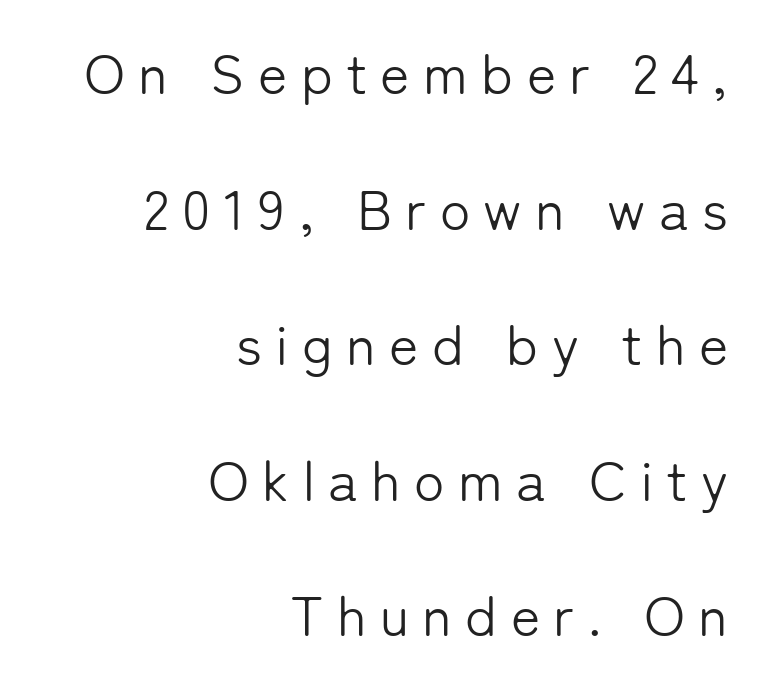
The image shows 56 px light sans-serif type, upright; set right-aligned, loose line spacing (2.42x), unusually wide letter spacing (+0.24 em), not underlined; low stroke contrast and a medium x-height.
